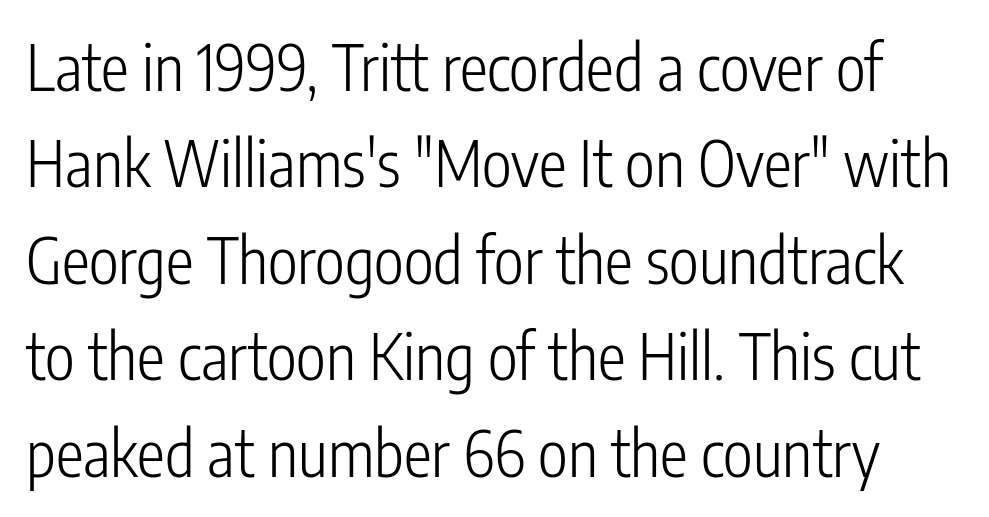
The image shows 63 px light, condensed sans-serif type, upright; set normal line spacing (1.53x), normal letter spacing, not underlined; low stroke contrast and a medium x-height.
